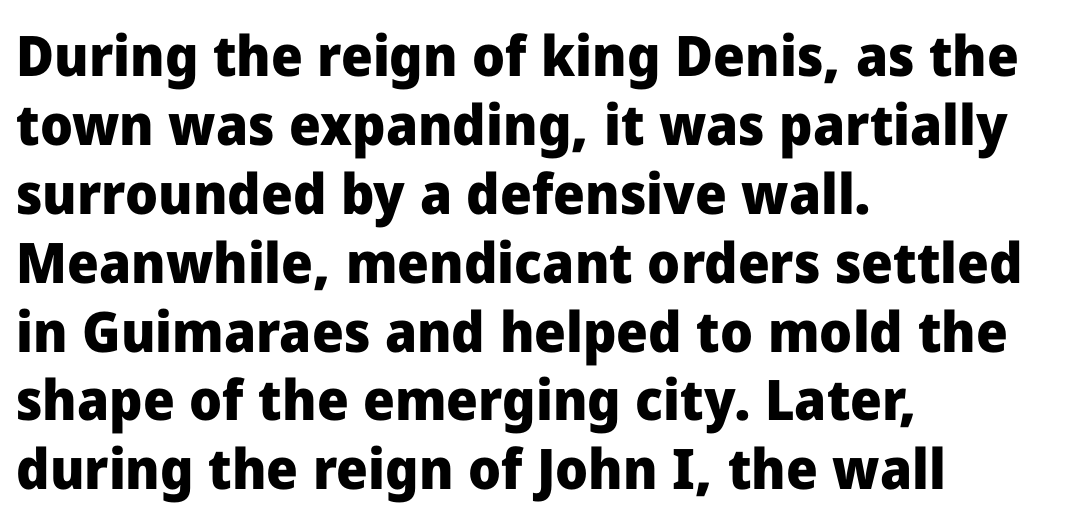
The image shows 56 px heavy sans-serif type, upright; set left-aligned, line spacing 1.23x, normal letter spacing, not underlined; low stroke contrast and a medium x-height.
